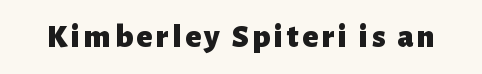
{"serif": "no", "italic": "no", "bold": "yes", "weight": "heavy", "width": "normal", "stroke_contrast": "low", "x_height": "medium", "monospaced": "no", "underline": "no", "glyph_px": 33}
